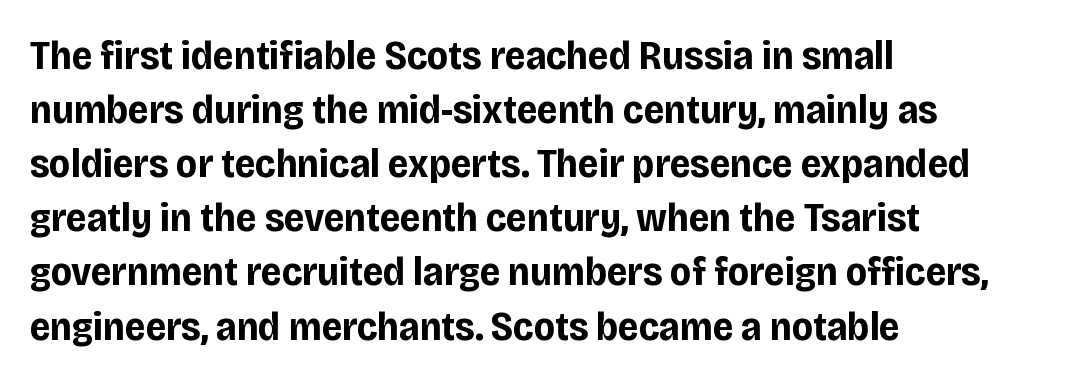
{"serif": "no", "italic": "no", "bold": "yes", "weight": "bold", "width": "condensed", "stroke_contrast": "low", "x_height": "large", "monospaced": "no", "underline": "no", "align": "left", "line_spacing": "normal", "line_spacing_ratio": 1.32, "letter_spacing": "normal", "letter_spacing_em": 0.0, "glyph_px": 41}
